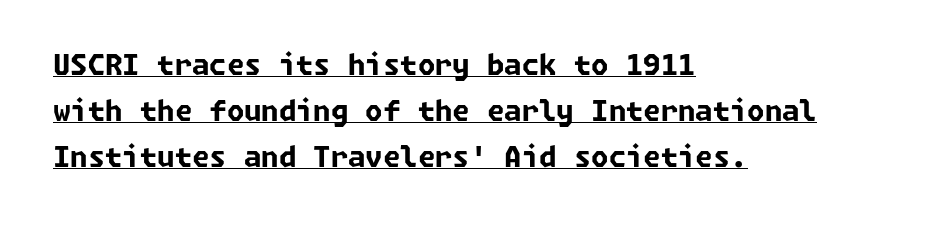
{"serif": "no", "bold": "yes", "weight": "bold", "width": "normal", "stroke_contrast": "low", "x_height": "medium", "underline": "yes", "align": "left", "line_spacing": "normal", "line_spacing_ratio": 1.64, "letter_spacing": "normal", "letter_spacing_em": 0.0, "glyph_px": 28}
